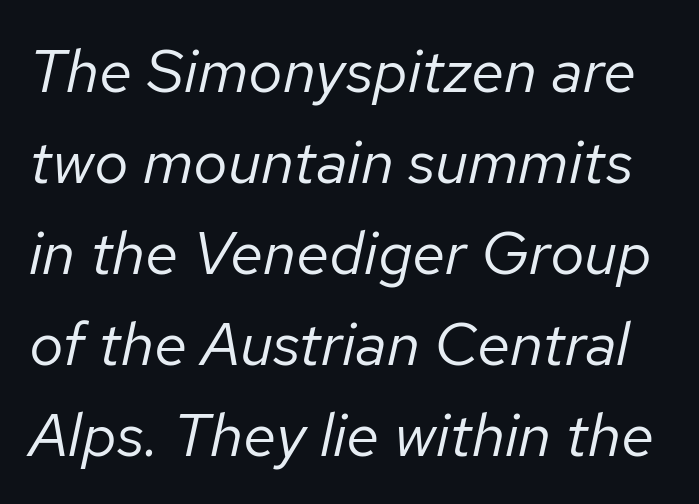
The rendering applies a slant to the glyphs. Each new line begins a customary step beneath the previous one. Rule under the text: the space is simply empty. The line texture is even and compact thanks to regular tracking.
